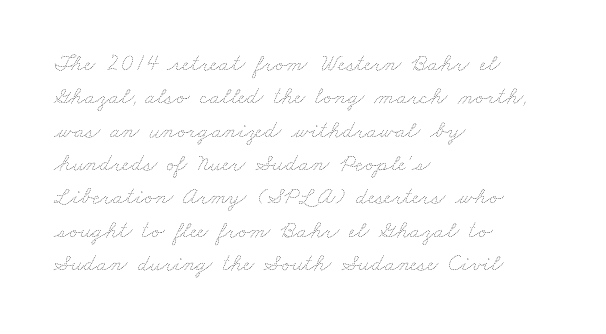
{"bold": "no", "underline": "no", "align": "left", "line_spacing": "normal", "line_spacing_ratio": 1.39, "letter_spacing": "normal", "letter_spacing_em": 0.0, "glyph_px": 24}
